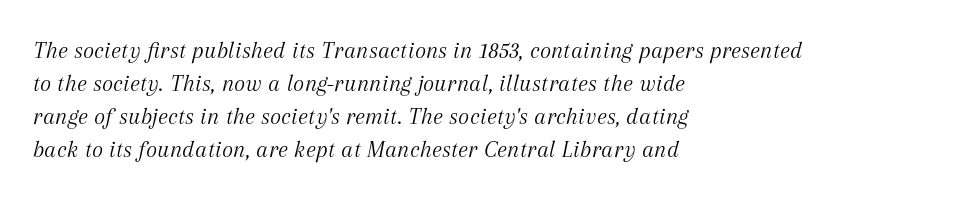
{"italic": "yes", "lean": "right", "slant_degrees": 12, "bold": "no", "underline": "no", "align": "left", "line_spacing": "normal", "line_spacing_ratio": 1.37, "letter_spacing": "normal", "letter_spacing_em": 0.0, "glyph_px": 24}
